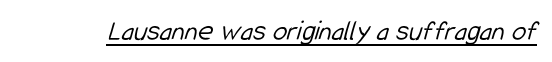
{"serif": "no", "bold": "no", "weight": "light", "width": "condensed", "stroke_contrast": "low", "x_height": "medium", "monospaced": "no", "underline": "yes", "letter_spacing": "normal", "letter_spacing_em": 0.0, "glyph_px": 29}
